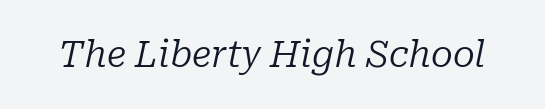
The face used here has a pronounced slope to its letters. Note the varied advance widths — an 'i' is clearly narrower than an 'm'. Classification — serif. Heft: none added — not bold. Descenders hang freely into open space. Spacing between characters is what you'd get straight out of the box.
